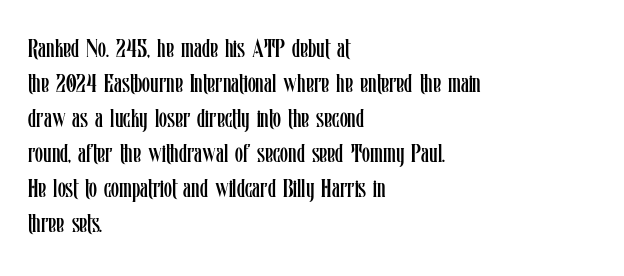
{"italic": "no", "bold": "no", "underline": "no", "align": "left", "line_spacing": "normal", "line_spacing_ratio": 1.35, "letter_spacing": "normal", "letter_spacing_em": 0.0, "glyph_px": 26}
